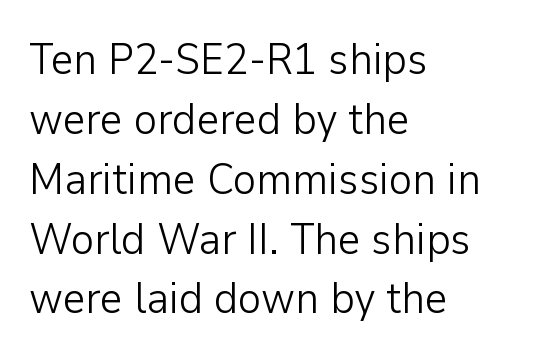
How are the letters spaced? Ordinarily, with no added tracking. Nothing heavy about these letters — not bold at all. Think of a printed novel: that variable character pitch is what you see here. The leading is moderate, giving the passage an even texture. One-word summary of the alignment: left.
